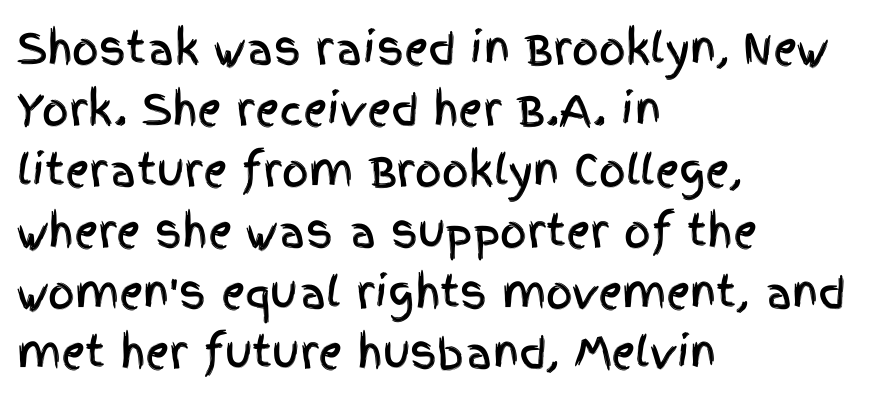
Characters follow at the spacing the type designer built in. Honestly, the row spacing looks completely unremarkable. Designer's note — italics off, roman on. The string is rendered with underlining switched off.
